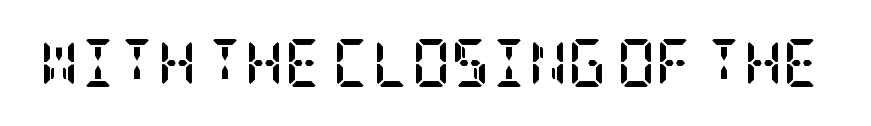
Does extra space separate the letters? No, they use regular spacing. Is the type bold? Yes — the strokes are clearly thick and heavy. This is roman type, the default non-slanted kind. Has an underline been added? It has not. Regarding serifs, this sample has them.
